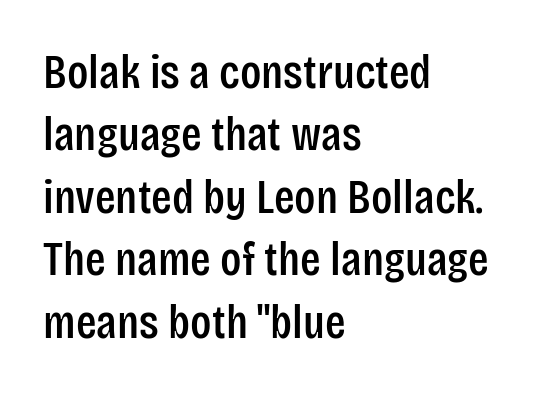
The image shows 48 px condensed sans-serif type, upright; set left-aligned, normal line spacing (1.3x), normal letter spacing, not underlined; low stroke contrast and a large x-height.
